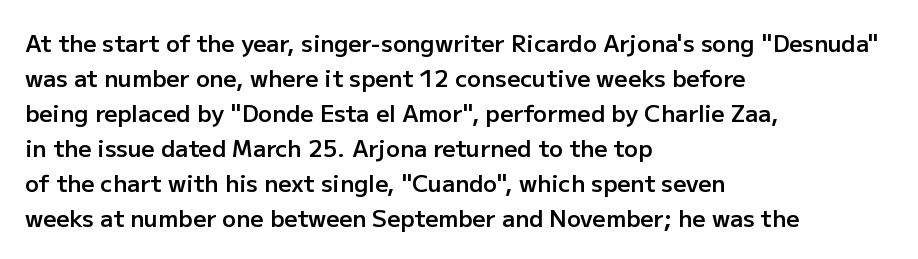
{"italic": "no", "bold": "semi", "underline": "no", "align": "left", "line_spacing": "normal", "line_spacing_ratio": 1.52, "letter_spacing": "normal", "letter_spacing_em": 0.0, "glyph_px": 23}
